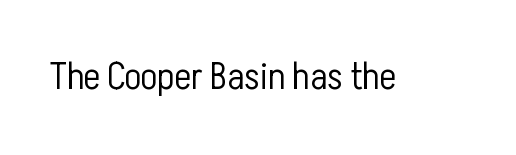
{"serif": "no", "italic": "no", "bold": "no", "weight": "light", "width": "condensed", "stroke_contrast": "low", "x_height": "medium", "monospaced": "no", "underline": "no", "letter_spacing": "normal", "letter_spacing_em": 0.0, "glyph_px": 39}
